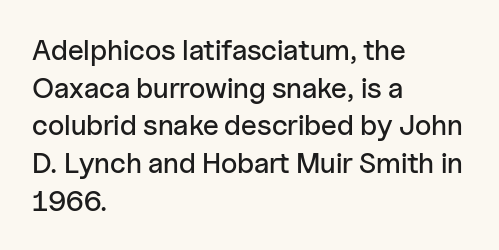
You could not count columns in this text — the font is proportionally spaced. The ragged edge is on the right, which tells us the setting is flush left. The typeface chosen for these lines omits serifs. Lines of text with bare space underneath.
